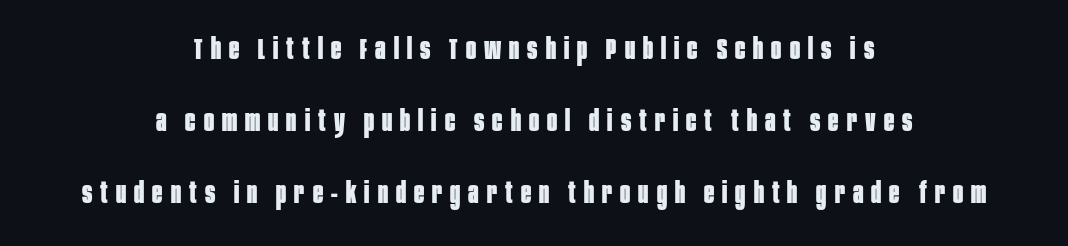
{"serif": "no", "italic": "no", "bold": "yes", "weight": "bold", "width": "condensed", "stroke_contrast": "low", "x_height": "large", "monospaced": "no", "underline": "no", "align": "center", "line_spacing": "loose", "line_spacing_ratio": 2.4, "letter_spacing": "wide", "letter_spacing_em": 0.27, "glyph_px": 30}
